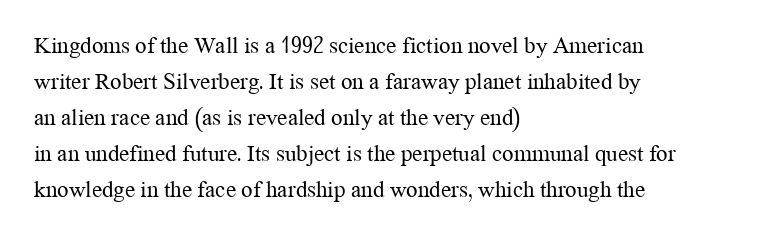
The image shows 23 px text type, upright; set left-aligned, normal line spacing (1.56x), normal letter spacing, not underlined.
